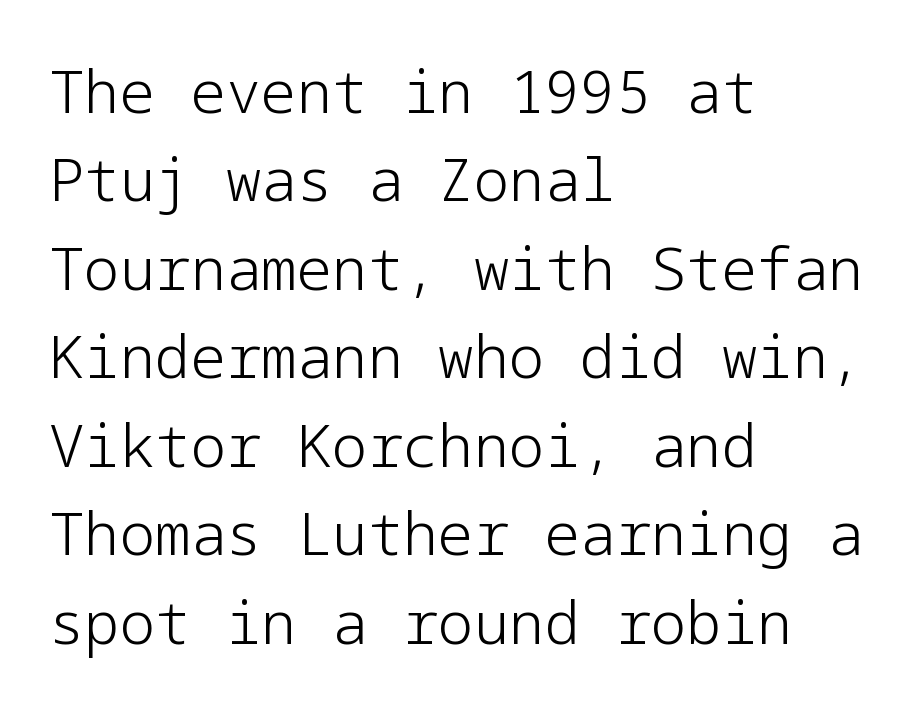
Q: Is the text bold? A: No.
Q: Is the text italic (slanted)? A: No, it is upright.
Q: Is the typeface a serif or a sans-serif typeface? A: Sans-serif.
Q: Is the text underlined? A: No.
Q: How is the paragraph aligned? A: Left-aligned.
Q: Is the spacing between letters normal or unusually wide? A: Normal.
Q: Is the spacing between lines tight, normal or loose? A: Normal.
Q: Width (condensed, normal, or wide)? A: Normal.
Q: Stroke contrast? A: Low.
Q: x-height? A: Medium.
